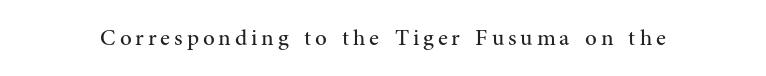
Honestly, there is no underline to notice here at all. This is roman type, the default non-slanted kind. Weight: not bold — regular or lighter.
